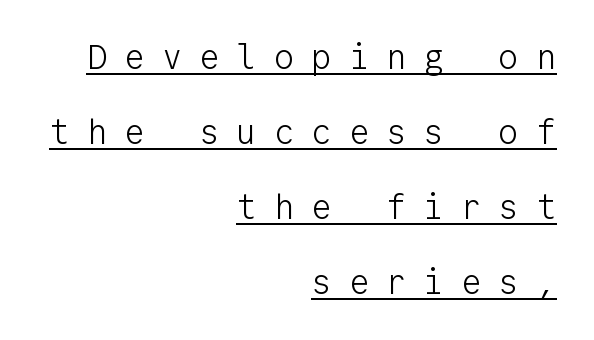
Q: Is the text bold? A: No.
Q: Is the text italic (slanted)? A: No, it is upright.
Q: Is the typeface a serif or a sans-serif typeface? A: Sans-serif.
Q: Is the text underlined? A: Yes.
Q: How is the paragraph aligned? A: Right-aligned.
Q: Is the spacing between letters normal or unusually wide? A: Unusually wide.
Q: Is the spacing between lines tight, normal or loose? A: Loose.
Q: Width (condensed, normal, or wide)? A: Normal.
Q: Stroke contrast? A: Low.
Q: x-height? A: Medium.
Q: Monospaced? A: Yes.
